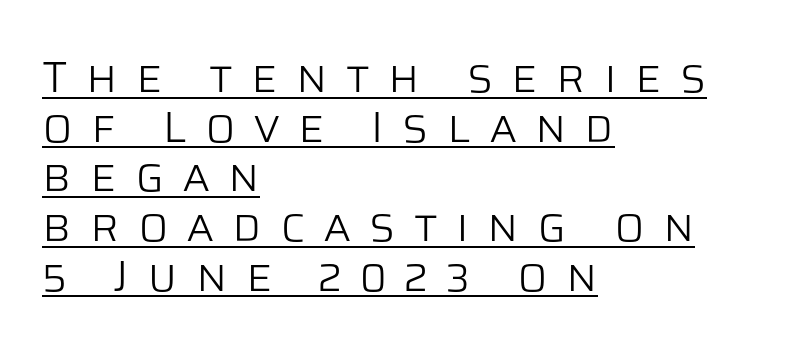
{"serif": "no", "italic": "no", "bold": "no", "weight": "light", "width": "normal", "stroke_contrast": "low", "x_height": "large", "monospaced": "no", "underline": "yes", "align": "left", "line_spacing": "tight", "line_spacing_ratio": 1.13, "letter_spacing": "wide", "letter_spacing_em": 0.42, "glyph_px": 44}
